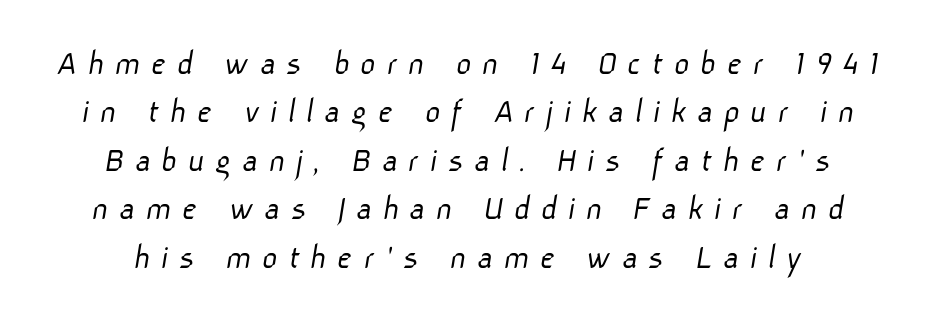
{"serif": "no", "bold": "no", "weight": "light", "width": "normal", "stroke_contrast": "low", "x_height": "medium", "monospaced": "no", "underline": "no", "line_spacing": "normal", "line_spacing_ratio": 1.31, "letter_spacing": "wide", "letter_spacing_em": 0.29, "glyph_px": 37}
